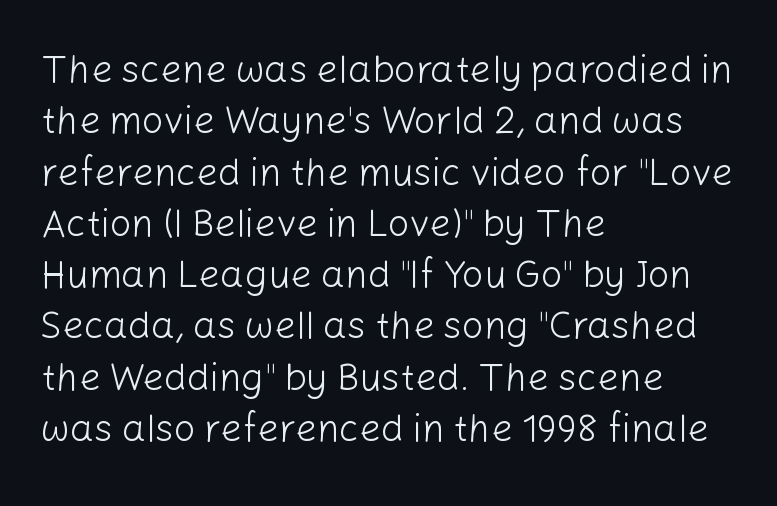
Examine the stroke ends and you'll find no serifs. The typography opts for an upright posture over an oblique one. Stroke mass is kept to a normal reading level or below. Plain, unruled lines of type.
